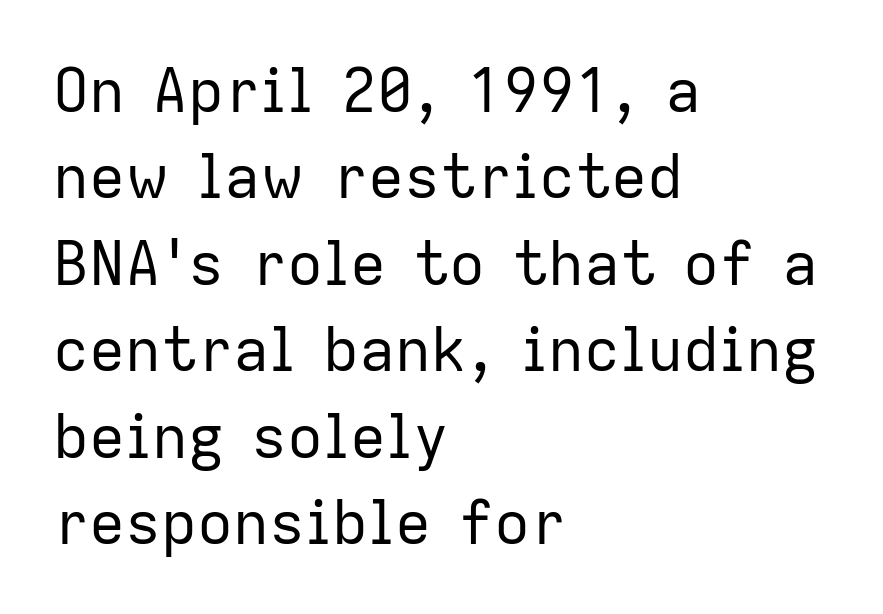
Q: Is the text bold? A: No.
Q: Is the text italic (slanted)? A: No, it is upright.
Q: Is the typeface a serif or a sans-serif typeface? A: Sans-serif.
Q: Is the text underlined? A: No.
Q: How is the paragraph aligned? A: Left-aligned.
Q: Is the spacing between letters normal or unusually wide? A: Normal.
Q: Is the spacing between lines tight, normal or loose? A: Normal.
Q: Width (condensed, normal, or wide)? A: Normal.
Q: Stroke contrast? A: Low.
Q: x-height? A: Medium.
Q: Monospaced? A: No.
